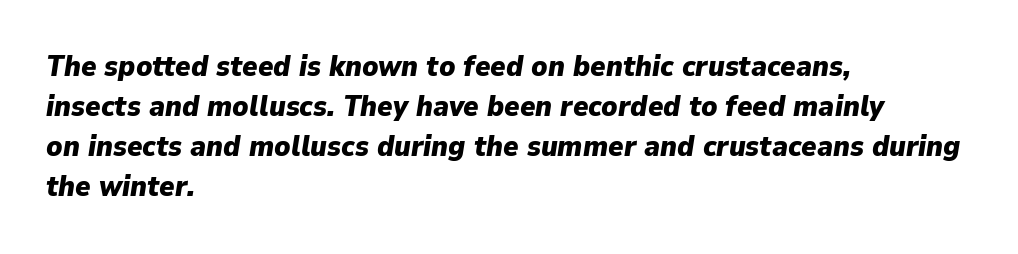
Short and long lines alike share a common starting point at left. Observe the lean: these are italic letterforms. Words float on clear page, feet unadorned. Thick stems and heavy bowls — unmistakably bold.
